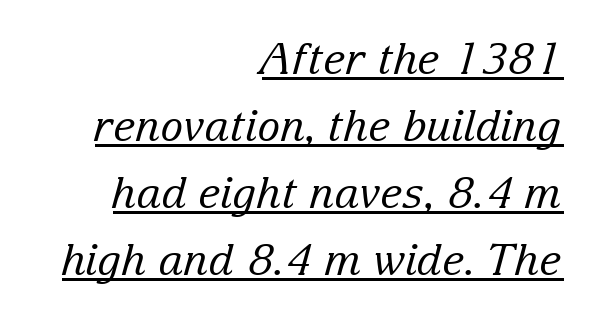
If you drew a line through each stem, it would be angled. These lines are rendered in a variable-pitch font. Between one letter and the next there's only the usual sliver of space. Heaviness? Minimal to ordinary, like unemphasized prose.
